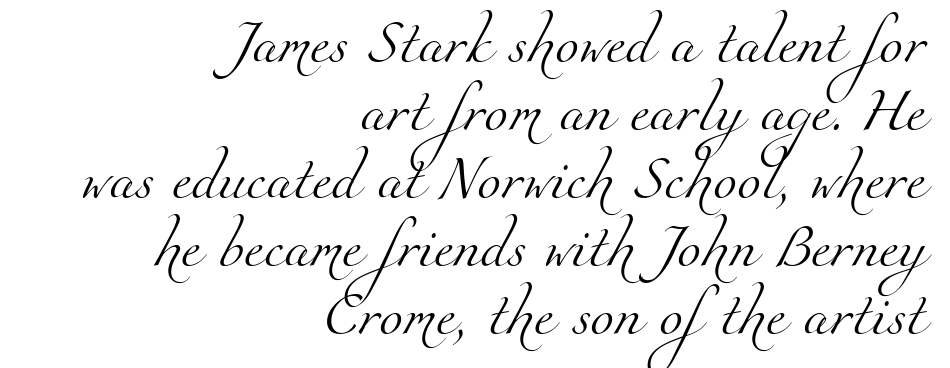
The image shows 43 px light serif type; set right-aligned, normal line spacing (1.58x), normal letter spacing, not underlined; medium stroke contrast and a small x-height.
